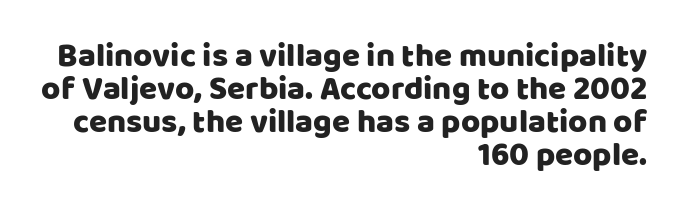
Q: Is the text italic (slanted)? A: No, it is upright.
Q: Is the typeface a serif or a sans-serif typeface? A: Sans-serif.
Q: Is the text underlined? A: No.
Q: How is the paragraph aligned? A: Right-aligned.
Q: Is the spacing between letters normal or unusually wide? A: Normal.
Q: Is the spacing between lines tight, normal or loose? A: Tight.
Q: Width (condensed, normal, or wide)? A: Normal.
Q: Stroke contrast? A: Low.
Q: x-height? A: Large.
Q: Monospaced? A: No.
